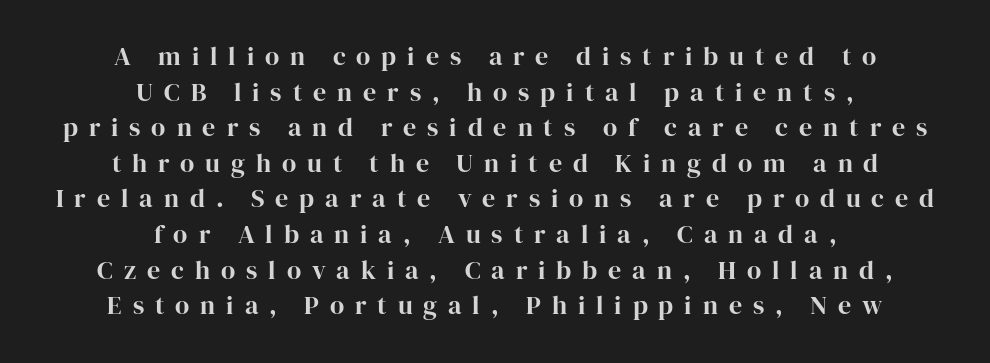
Q: Is the text italic (slanted)? A: No, it is upright.
Q: Is the text underlined? A: No.
Q: How is the paragraph aligned? A: Centered.
Q: Is the spacing between letters normal or unusually wide? A: Unusually wide.
Q: Is the spacing between lines tight, normal or loose? A: Normal.
